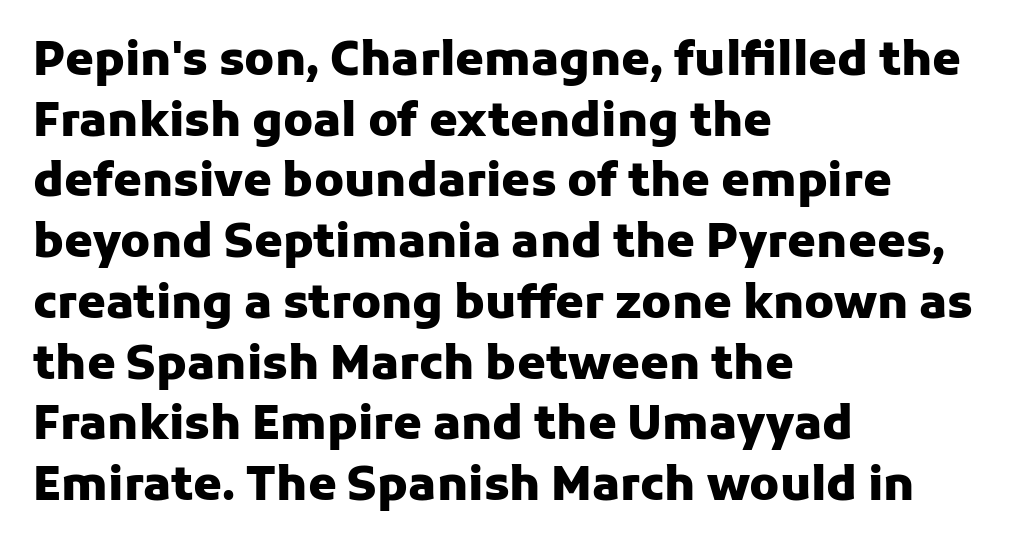
Q: Is the text bold? A: Yes.
Q: Is the text italic (slanted)? A: No, it is upright.
Q: Is the typeface a serif or a sans-serif typeface? A: Sans-serif.
Q: Is the text underlined? A: No.
Q: How is the paragraph aligned? A: Left-aligned.
Q: Is the spacing between letters normal or unusually wide? A: Normal.
Q: Is the spacing between lines tight, normal or loose? A: Normal.
Q: Width (condensed, normal, or wide)? A: Normal.
Q: Stroke contrast? A: Low.
Q: x-height? A: Medium.
Q: Monospaced? A: No.
